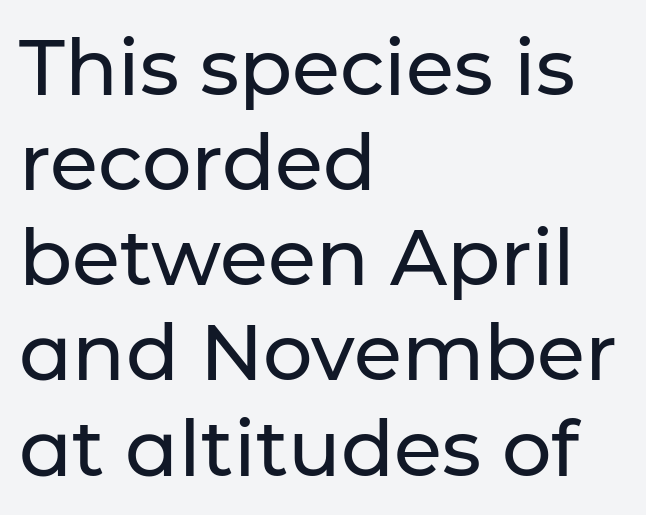
{"serif": "no", "italic": "no", "width": "normal", "stroke_contrast": "low", "x_height": "medium", "monospaced": "no", "underline": "no", "align": "left", "line_spacing_ratio": 1.22, "letter_spacing": "normal", "letter_spacing_em": 0.0, "glyph_px": 78}
